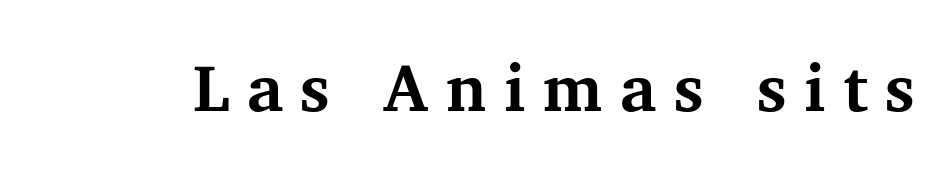
{"serif": "yes", "italic": "no", "bold": "yes", "weight": "bold", "width": "normal", "stroke_contrast": "medium", "x_height": "medium", "monospaced": "no", "underline": "no", "letter_spacing": "wide", "letter_spacing_em": 0.26, "glyph_px": 66}
